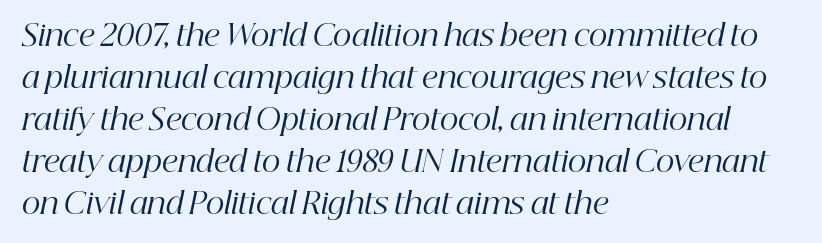
A classic flush-left, rag-right setting is used for this passage. Any mark beneath the type? The region is blank. No extra ink here — the face is not bold. In terms of letterspacing, this is plain default setting.
